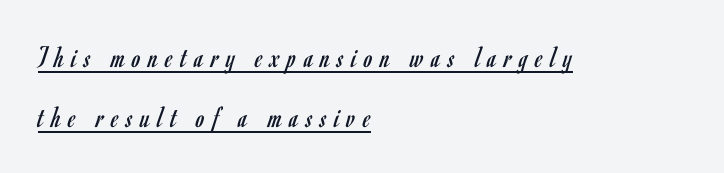
Q: Is the text bold? A: No.
Q: Is the text italic (slanted)? A: Yes.
Q: Is the typeface a serif or a sans-serif typeface? A: Sans-serif.
Q: Is the text underlined? A: Yes.
Q: How is the paragraph aligned? A: Left-aligned.
Q: Is the spacing between letters normal or unusually wide? A: Unusually wide.
Q: Is the spacing between lines tight, normal or loose? A: Loose.
Q: Width (condensed, normal, or wide)? A: Condensed.
Q: Stroke contrast? A: Low.
Q: x-height? A: Small.
Q: Monospaced? A: No.
